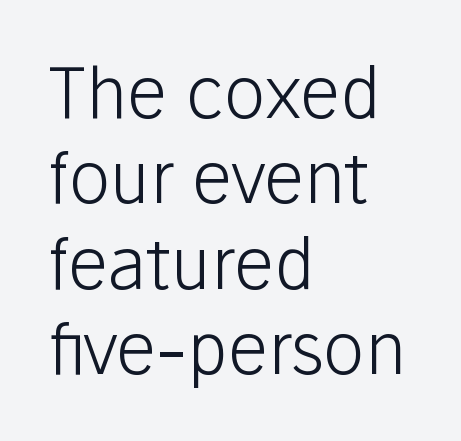
Q: Is the text bold? A: No.
Q: Is the text italic (slanted)? A: No, it is upright.
Q: Is the typeface a serif or a sans-serif typeface? A: Sans-serif.
Q: Is the text underlined? A: No.
Q: How is the paragraph aligned? A: Left-aligned.
Q: Is the spacing between letters normal or unusually wide? A: Normal.
Q: Width (condensed, normal, or wide)? A: Normal.
Q: Stroke contrast? A: Low.
Q: x-height? A: Medium.
Q: Monospaced? A: No.
